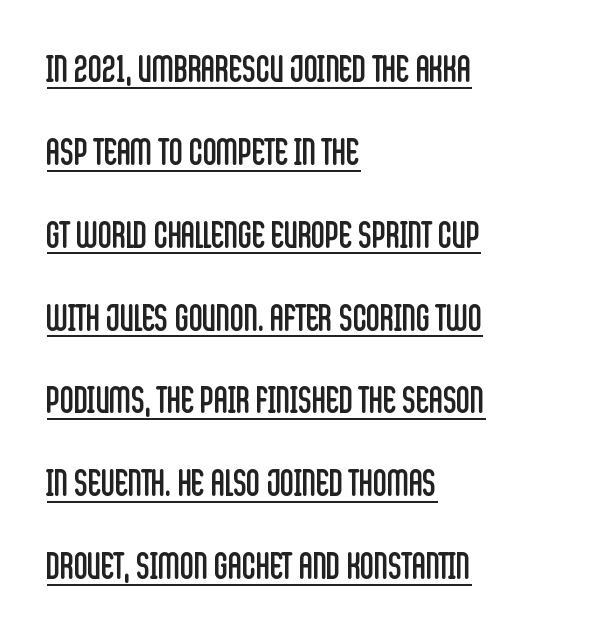
The image shows 38 px regular-weight, condensed sans-serif type, upright; set left-aligned, loose line spacing (2.18x), normal letter spacing, underlined; low stroke contrast and a large x-height.
